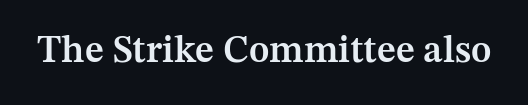
Underline: absent. The characters display serif detailing at their extremities. This rendering leaves character spacing at its baseline value. Designer's note — italics off, roman on. Slightly chunky letters — semibold, I'd say, not full bold. Do the characters align in a grid? No, the font is proportional.
